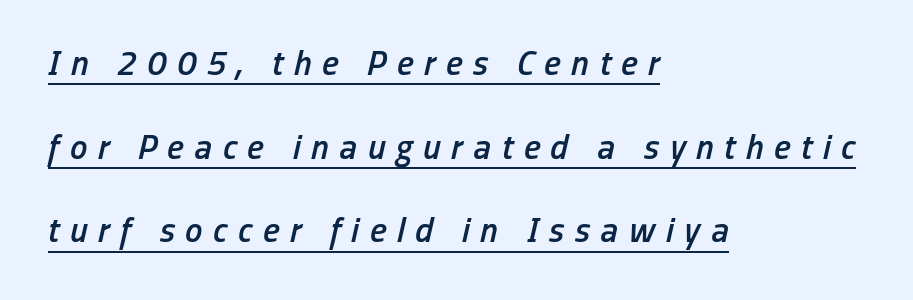
{"italic": "yes", "lean": "right", "slant_degrees": 13, "bold": "semi", "weight": "semibold", "width": "condensed", "stroke_contrast": "low", "x_height": "medium", "monospaced": "no", "underline": "yes", "align": "left", "line_spacing": "loose", "line_spacing_ratio": 2.39, "letter_spacing": "wide", "letter_spacing_em": 0.3, "glyph_px": 35}
